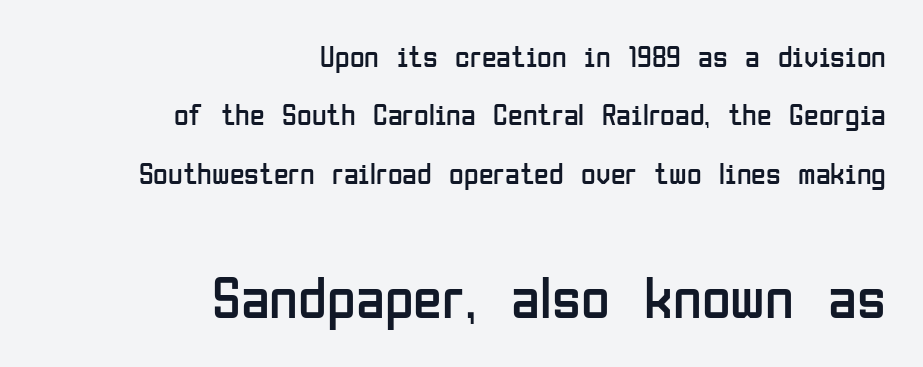
Spacing between characters is what you'd get straight out of the box. Each stroke keeps to a modest, everyday thickness or less. The text was rendered using a sans face with plain stroke endings. Bare-footed words on every line.
